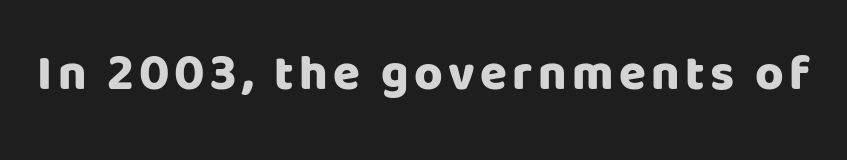
Q: Is the text bold? A: Yes.
Q: Is the text italic (slanted)? A: No, it is upright.
Q: Is the typeface a serif or a sans-serif typeface? A: Sans-serif.
Q: Is the text underlined? A: No.
Q: Width (condensed, normal, or wide)? A: Normal.
Q: Stroke contrast? A: Low.
Q: x-height? A: Large.
Q: Monospaced? A: No.
